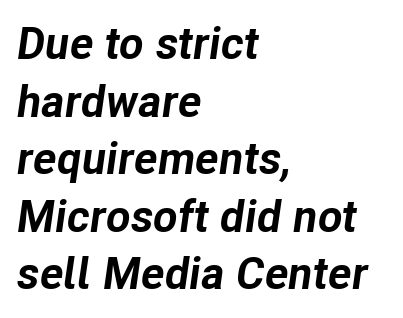
The image shows 45 px bold type, italic (leaning right); set left-aligned, normal line spacing (1.28x), normal letter spacing, not underlined; low stroke contrast and a medium x-height.
